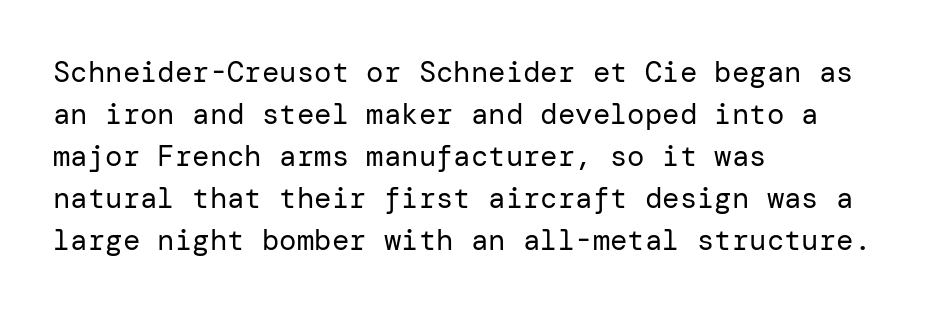
Q: Is the text bold? A: No.
Q: Is the text italic (slanted)? A: No, it is upright.
Q: Is the typeface a serif or a sans-serif typeface? A: Sans-serif.
Q: Is the text underlined? A: No.
Q: How is the paragraph aligned? A: Left-aligned.
Q: Is the spacing between letters normal or unusually wide? A: Normal.
Q: Is the spacing between lines tight, normal or loose? A: Normal.
Q: Width (condensed, normal, or wide)? A: Normal.
Q: Stroke contrast? A: Low.
Q: x-height? A: Medium.
